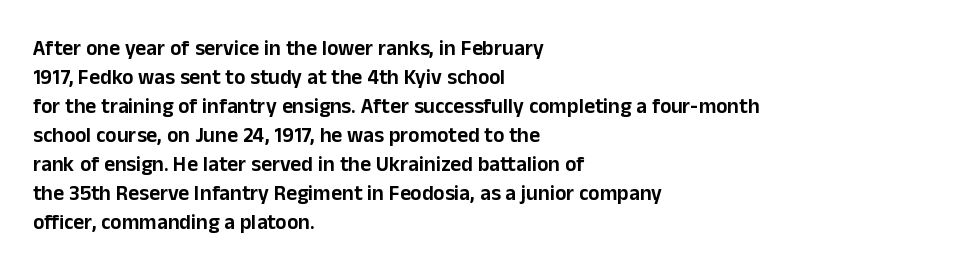
Does the leading feel generous? No, just average. Nobody touched the tracking dial on this one. This is the regular roman posture of the typeface. Visually the block forms a straight wall on the left and a jagged coastline on the right.
